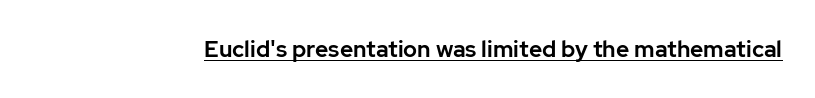
You can see a thin bar hugging the bottom of the glyphs. This rendering leaves character spacing at its baseline value. Style check: upright.
